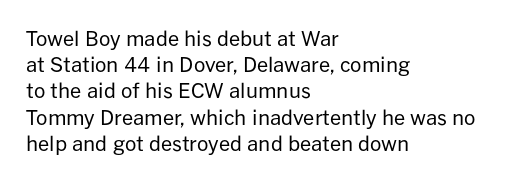
The image shows 20 px text type, upright; set left-aligned, normal line spacing (1.31x), normal letter spacing, not underlined.
